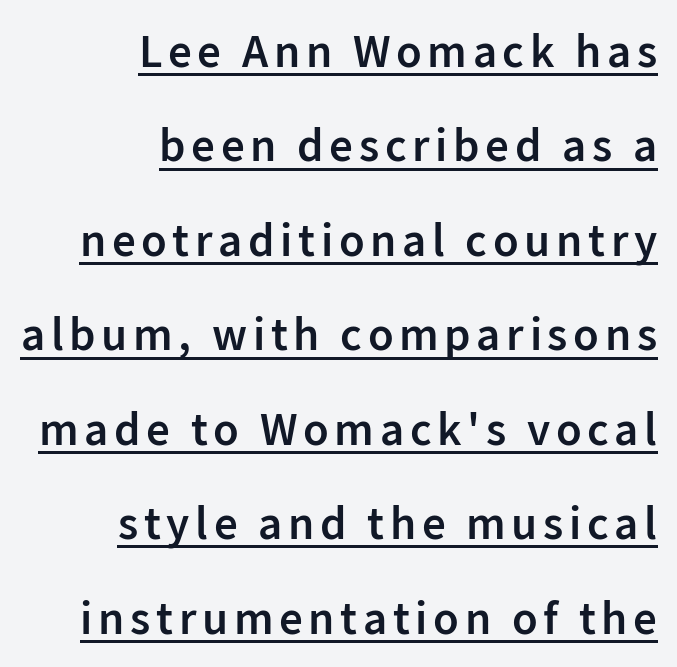
{"serif": "no", "italic": "no", "bold": "semi", "weight": "semibold", "width": "normal", "stroke_contrast": "low", "x_height": "medium", "monospaced": "no", "underline": "yes", "align": "right", "line_spacing": "loose", "line_spacing_ratio": 2.01, "glyph_px": 47}
